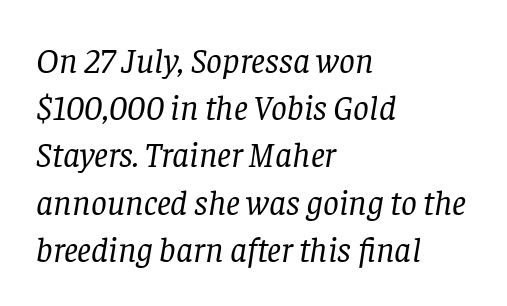
These lines sit exactly where default settings would place them. Is this a heavy cut? Hardly; it is regular or lighter. There is no visible air inserted between adjacent glyphs. The zone under the glyphs is completely vacant. Characters are canted at an angle relative to the baseline's perpendicular. Each letter keeps its own natural width here, so spacing adapts to shape.
